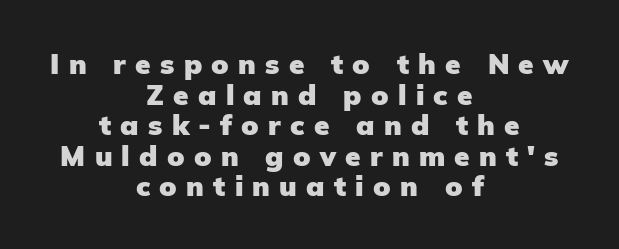
{"serif": "no", "italic": "no", "bold": "yes", "weight": "heavy", "width": "normal", "stroke_contrast": "low", "x_height": "medium", "monospaced": "no", "underline": "no", "align": "center", "line_spacing": "tight", "line_spacing_ratio": 1.09, "letter_spacing": "wide", "letter_spacing_em": 0.33, "glyph_px": 28}
